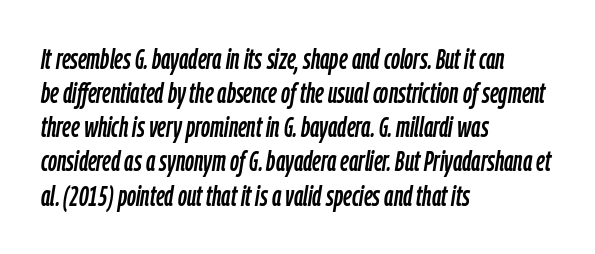
Q: Is the text italic (slanted)? A: Yes, it leans right by about 9 degrees.
Q: Is the text underlined? A: No.
Q: How is the paragraph aligned? A: Left-aligned.
Q: Is the spacing between letters normal or unusually wide? A: Normal.
Q: Width (condensed, normal, or wide)? A: Condensed.
Q: Stroke contrast? A: Low.
Q: x-height? A: Medium.
Q: Monospaced? A: No.
